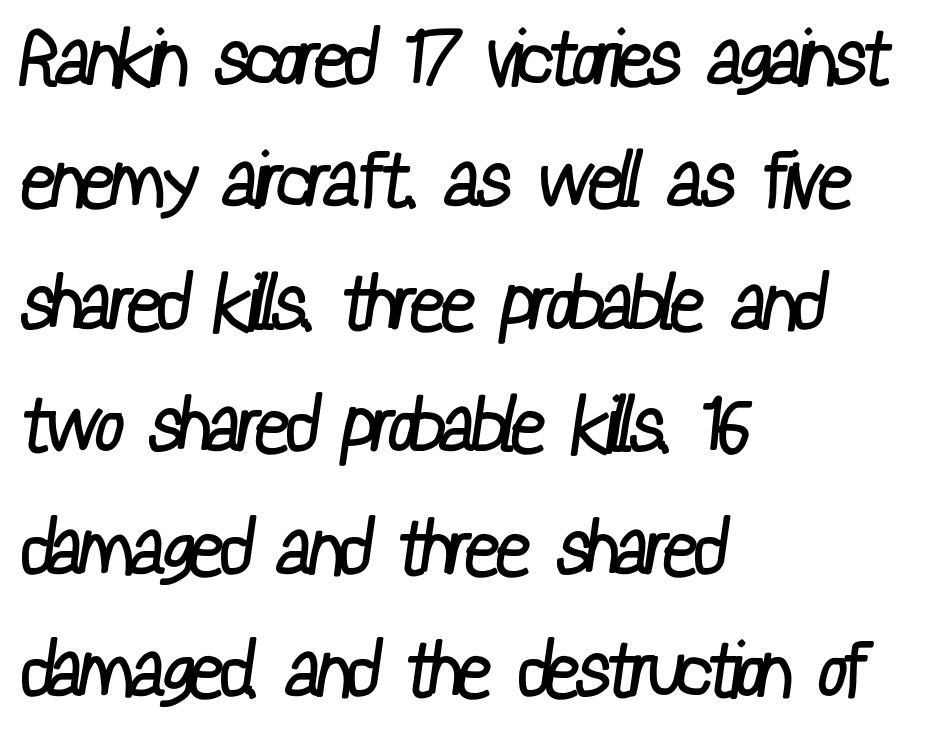
This reads as an unemphasized weight, regular at the heaviest. Looks like regular typesetting: each glyph gets only the width it needs. The type family on display is of the sans-serif kind. The rag falls on the right side of this text block. A typesetter would call this zero additional tracking.
